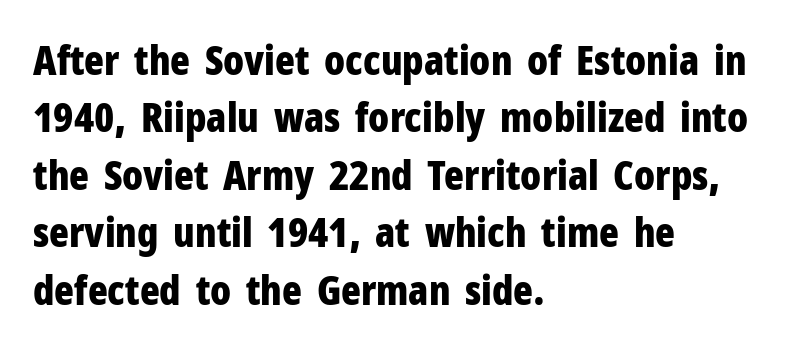
The passage shown is typeset with a sans-serif family. Summary of weight: heavy, a full bold. The rendering keeps characters at their native spacing. Upright lettering throughout. Anything drawn beneath the words? Only blank space. Leftover space on each line is placed entirely after the last word.
